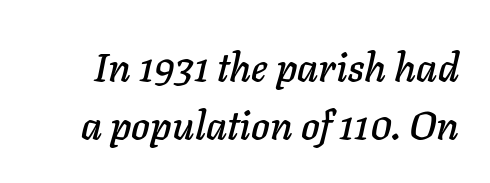
The image shows 40 px text type, italic (leaning right); set normal line spacing (1.44x), normal letter spacing, not underlined; low stroke contrast and a medium x-height.
